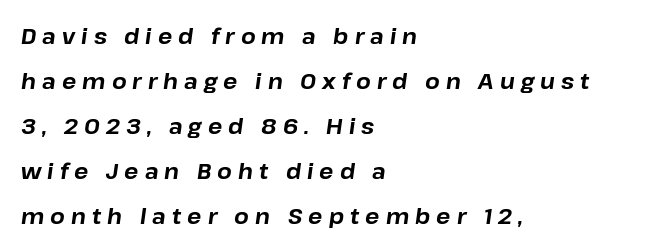
The image shows 21 px bold type, italic (leaning right); set left-aligned, loose line spacing (2.14x), unusually wide letter spacing (+0.29 em), not underlined.
